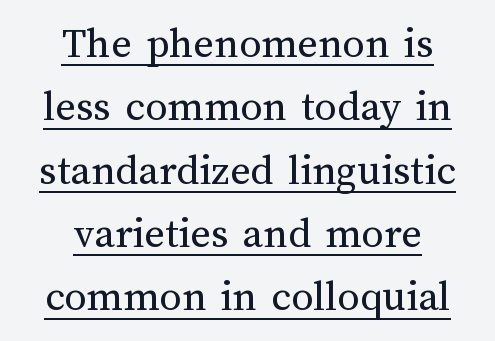
The passage shown has conventional tracking throughout. Summary of vertical rhythm: regular, with standard interline spacing. Note the varied advance widths — an 'i' is clearly narrower than an 'm'. A student would call this center alignment; a typographer would say set centered.
